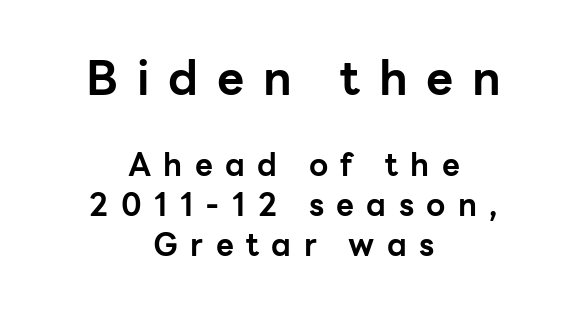
{"serif": "no", "italic": "no", "bold": "yes", "weight": "bold", "width": "normal", "stroke_contrast": "low", "x_height": "medium", "monospaced": "no", "underline": "no", "align": "center", "line_spacing": "normal", "line_spacing_ratio": 1.3, "letter_spacing": "wide", "letter_spacing_em": 0.4, "larger_block": "first", "size_ratio": 1.52, "glyph_px": 47}
